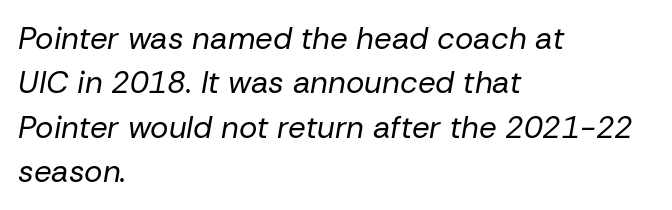
{"italic": "yes", "lean": "right", "slant_degrees": 10, "bold": "no", "weight": "regular", "width": "normal", "stroke_contrast": "low", "x_height": "medium", "monospaced": "no", "underline": "no", "align": "left", "line_spacing": "normal", "line_spacing_ratio": 1.43, "letter_spacing": "normal", "letter_spacing_em": 0.0, "glyph_px": 31}
